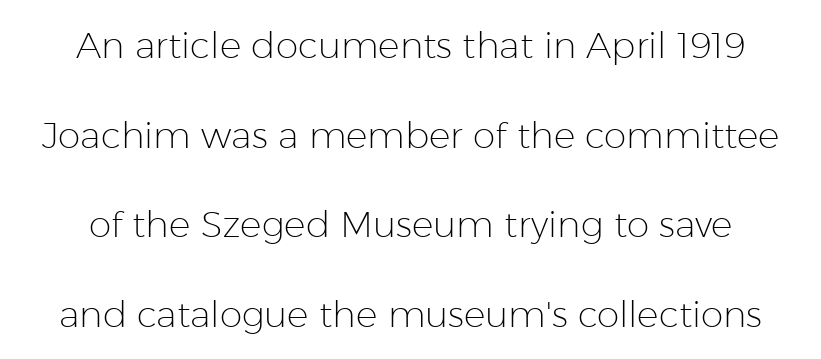
Q: Is the text bold? A: No.
Q: Is the text italic (slanted)? A: No, it is upright.
Q: Is the typeface a serif or a sans-serif typeface? A: Sans-serif.
Q: Is the text underlined? A: No.
Q: Is the spacing between letters normal or unusually wide? A: Normal.
Q: Is the spacing between lines tight, normal or loose? A: Loose.
Q: Width (condensed, normal, or wide)? A: Normal.
Q: Stroke contrast? A: Low.
Q: x-height? A: Medium.
Q: Monospaced? A: No.
